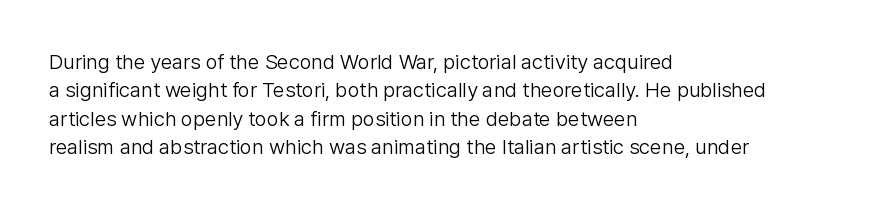
{"italic": "no", "bold": "no", "underline": "no", "align": "left", "line_spacing": "normal", "line_spacing_ratio": 1.35, "letter_spacing": "normal", "letter_spacing_em": 0.0, "glyph_px": 21}
